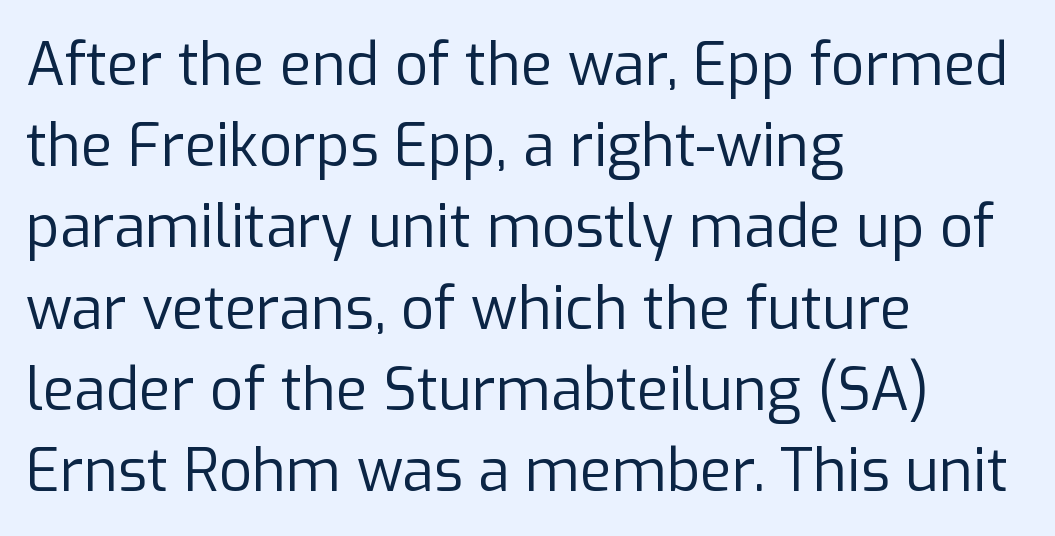
A typesetter would label this face a sans. Every row of glyphs begins at an identical x-position on the left. Character widths vary here, with narrow letters taking less room than wide ones. The weight tops out at a normal text grade. Every stem runs plumb, perpendicular to the baseline.
